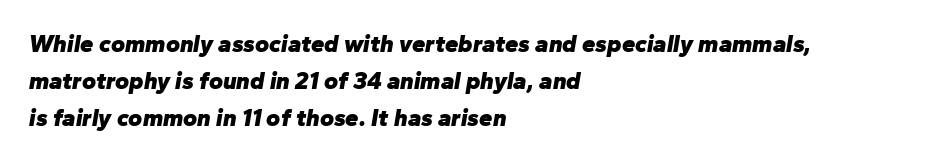
Q: Is the text bold? A: Yes.
Q: Is the text italic (slanted)? A: Yes, it leans right by about 10 degrees.
Q: Is the text underlined? A: No.
Q: How is the paragraph aligned? A: Left-aligned.
Q: Is the spacing between letters normal or unusually wide? A: Normal.
Q: Is the spacing between lines tight, normal or loose? A: Normal.
